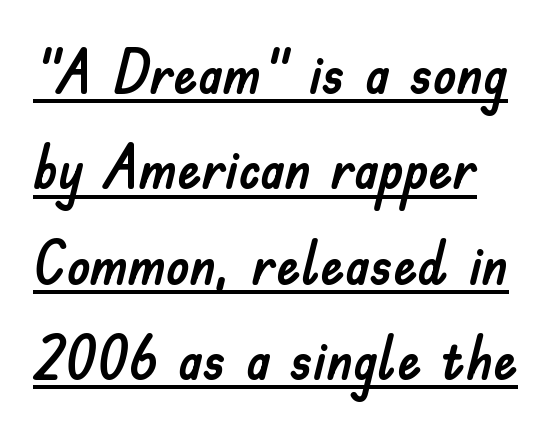
Q: Is the text italic (slanted)? A: Yes.
Q: Is the typeface a serif or a sans-serif typeface? A: Sans-serif.
Q: Is the text underlined? A: Yes.
Q: Is the spacing between letters normal or unusually wide? A: Normal.
Q: Is the spacing between lines tight, normal or loose? A: Normal.
Q: Width (condensed, normal, or wide)? A: Normal.
Q: Stroke contrast? A: Low.
Q: x-height? A: Small.
Q: Monospaced? A: No.
